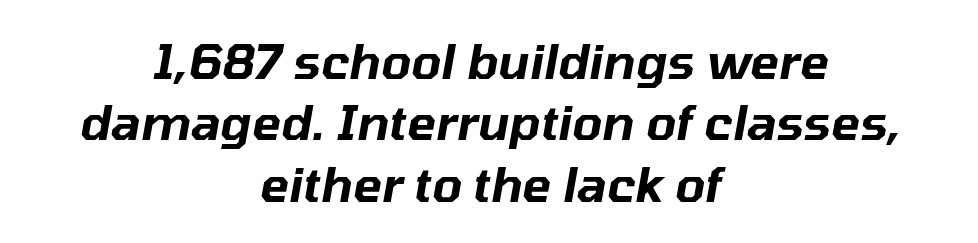
Varying glyph widths throughout — classic text-font behaviour. Bare-footed words on every line. Glyph-to-glyph distance matches everyday printed text. Italic? Definitely — the glyphs are oblique. Leading matches the norm, producing a regular column.
